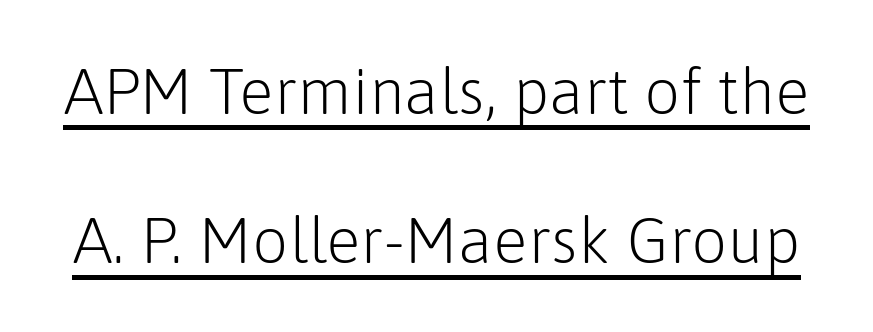
{"serif": "no", "italic": "no", "bold": "no", "weight": "light", "width": "normal", "stroke_contrast": "low", "x_height": "medium", "monospaced": "no", "underline": "yes", "line_spacing": "loose", "line_spacing_ratio": 2.33, "letter_spacing": "normal", "letter_spacing_em": 0.0, "glyph_px": 64}
